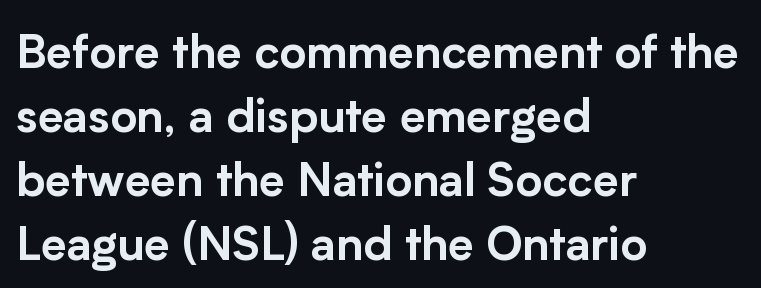
Q: Is the text italic (slanted)? A: No, it is upright.
Q: Is the typeface a serif or a sans-serif typeface? A: Sans-serif.
Q: Is the text underlined? A: No.
Q: How is the paragraph aligned? A: Left-aligned.
Q: Is the spacing between letters normal or unusually wide? A: Normal.
Q: Is the spacing between lines tight, normal or loose? A: Normal.
Q: Width (condensed, normal, or wide)? A: Normal.
Q: Stroke contrast? A: Low.
Q: x-height? A: Medium.
Q: Monospaced? A: No.
